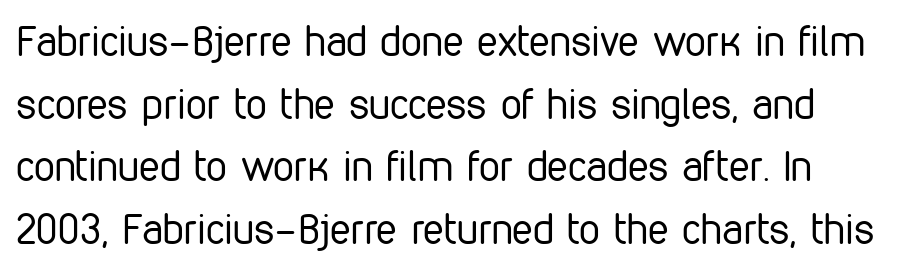
{"serif": "no", "italic": "no", "bold": "no", "weight": "regular", "width": "condensed", "stroke_contrast": "low", "x_height": "medium", "monospaced": "no", "underline": "no", "line_spacing": "normal", "line_spacing_ratio": 1.49, "letter_spacing": "normal", "letter_spacing_em": 0.0, "glyph_px": 42}
